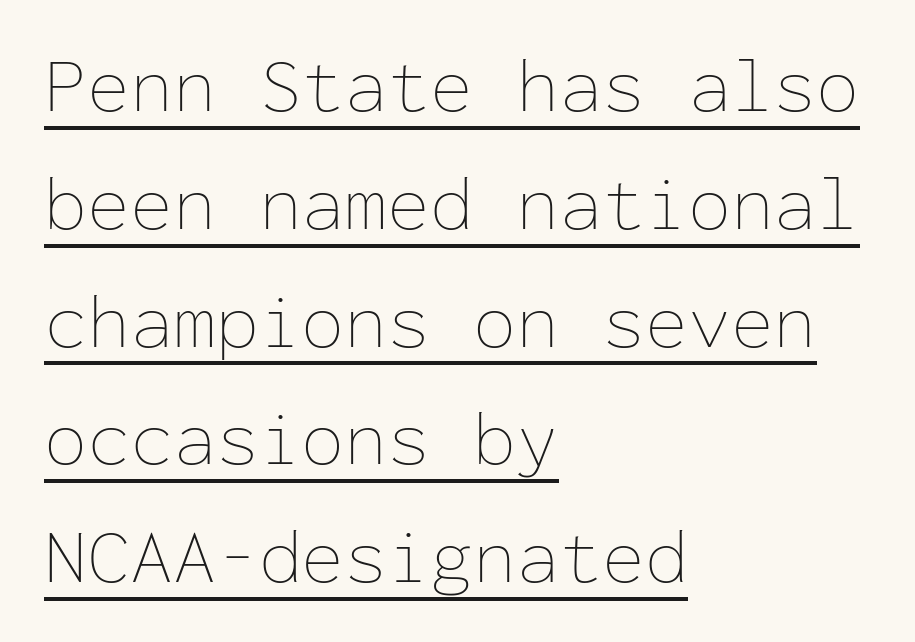
The image shows 78 px thin type, upright, monospaced; set left-aligned, normal line spacing (1.51x), normal letter spacing, underlined; low stroke contrast and a medium x-height.
